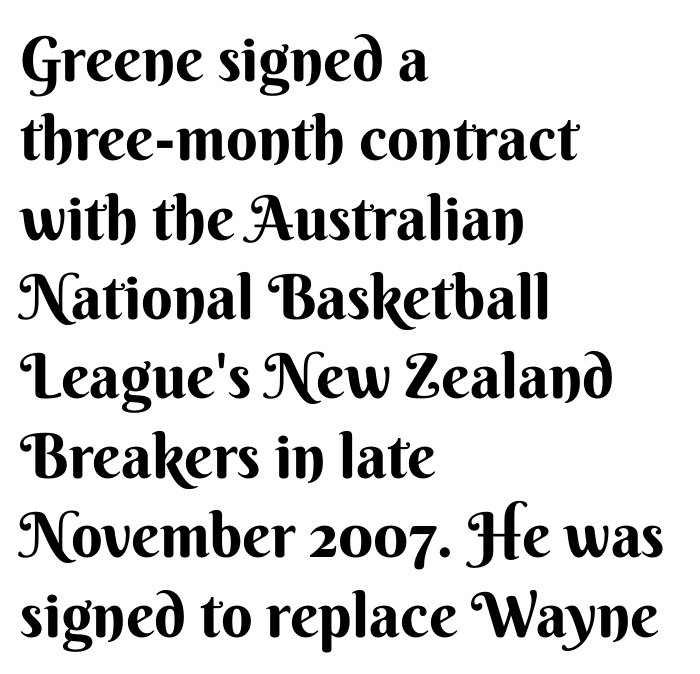
{"serif": "no", "italic": "no", "bold": "yes", "weight": "bold", "width": "normal", "stroke_contrast": "medium", "x_height": "small", "monospaced": "no", "underline": "no", "align": "left", "line_spacing": "normal", "line_spacing_ratio": 1.28, "letter_spacing": "normal", "letter_spacing_em": 0.0, "glyph_px": 62}
